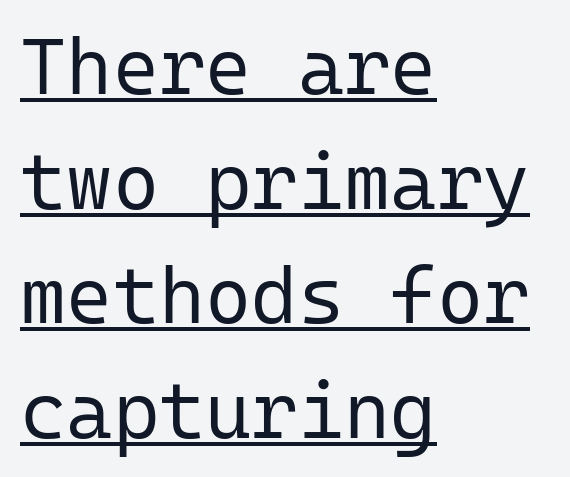
The string is rendered with underlining switched on. Tracking value appears to be zero — textbook default spacing. Note the uniform advance width — an 'i' takes as much space as an 'm'. The lines sit at an ordinary, default distance from one another. No italicization has been applied; the sample stays upright. Alignment: flush left.
